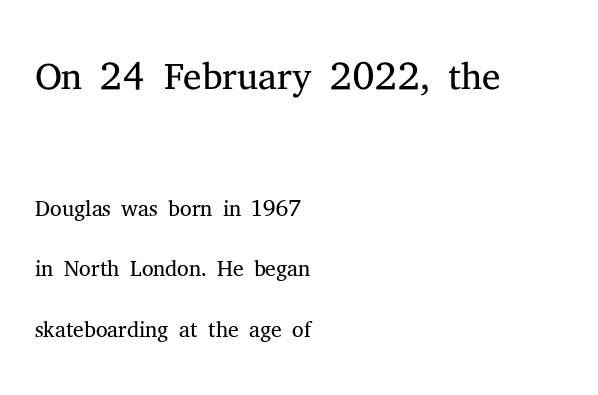
Q: Is the text bold? A: No.
Q: Is the text italic (slanted)? A: No, it is upright.
Q: Is the typeface a serif or a sans-serif typeface? A: Serif.
Q: Is the text underlined? A: No.
Q: How is the paragraph aligned? A: Left-aligned.
Q: Is the spacing between letters normal or unusually wide? A: Normal.
Q: Which block of text is set in a larger size, the first (top) or the second (bottom)? A: The first (top) one.
Q: Width (condensed, normal, or wide)? A: Normal.
Q: Stroke contrast? A: Medium.
Q: x-height? A: Medium.
Q: Monospaced? A: No.
